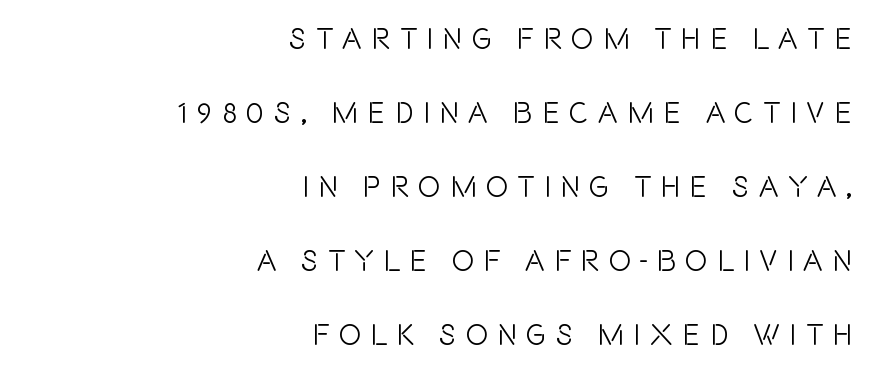
The image shows 30 px condensed sans-serif type, upright; set right-aligned, loose line spacing (2.47x), unusually wide letter spacing (+0.31 em), not underlined; a large x-height.
